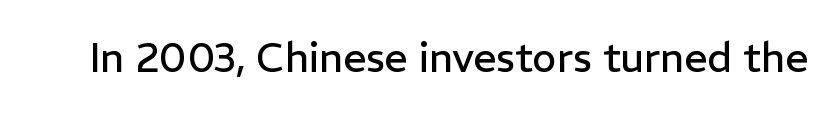
The strip under each line holds only bare page. Summary of weight: not heavy and not bold. Do the letters lean? They stand straight. A typesetter would call this zero additional tracking. Note: no serifs on the glyphs.
